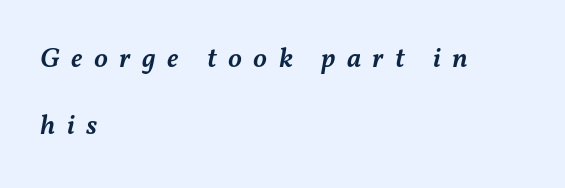
Q: Is the text bold? A: Semi-bold.
Q: Is the text italic (slanted)? A: Yes, it leans right by about 11 degrees.
Q: Is the text underlined? A: No.
Q: How is the paragraph aligned? A: Left-aligned.
Q: Is the spacing between letters normal or unusually wide? A: Unusually wide.
Q: Is the spacing between lines tight, normal or loose? A: Loose.
Q: Width (condensed, normal, or wide)? A: Normal.
Q: Stroke contrast? A: Medium.
Q: x-height? A: Medium.
Q: Monospaced? A: No.
